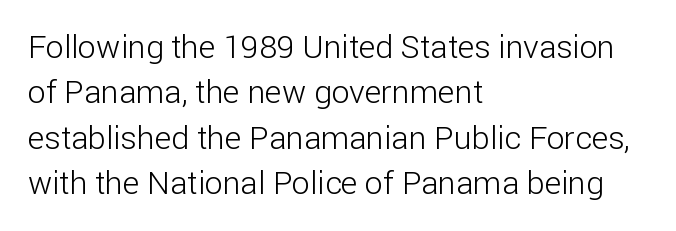
Decoration check: the copy has no underline. The rows are spaced the way most documents space them. Heft: none added — not bold. A roman cut, with each character standing at attention.
